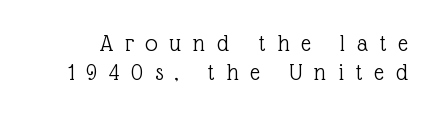
The image shows 24 px text type, upright; set line spacing 1.2x, unusually wide letter spacing (+0.5 em), not underlined.
